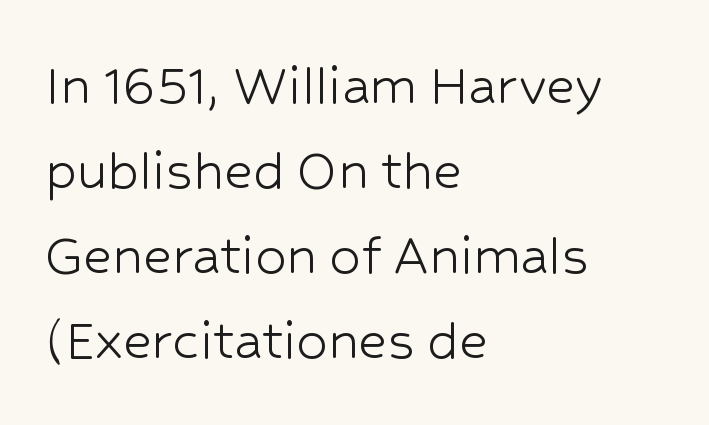
This rendering features lettering with no underline. Does the copy run flush right? No — it runs flush left. Rendered with straight, roman letterforms. Summary of weight: not heavy and not bold. The line-height multiplier appears to be the usual default.
